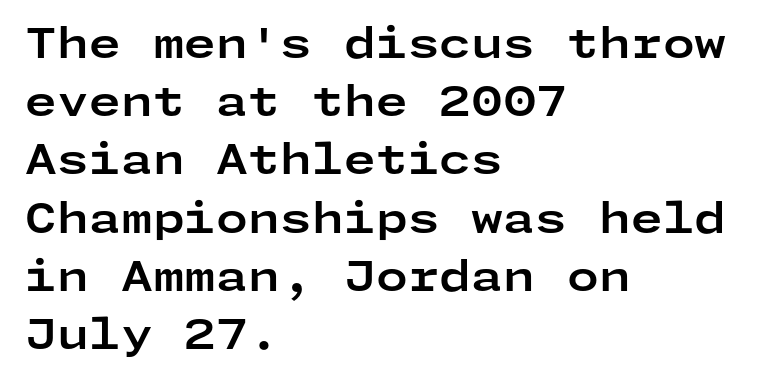
The letters are bold, with thick, heavy strokes. The designer went with a sans here, leaving each stem footless. Is there any slant? The stems are plumb. Vertically, the passage feels balanced, rows spaced as you'd expect.
